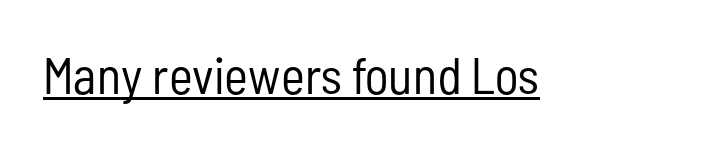
The image shows 51 px regular-weight, condensed sans-serif type, upright; set normal letter spacing, underlined; low stroke contrast and a medium x-height.
